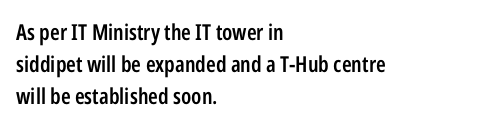
{"italic": "no", "bold": "semi", "underline": "no", "align": "left", "line_spacing": "normal", "line_spacing_ratio": 1.46, "letter_spacing": "normal", "letter_spacing_em": 0.0, "glyph_px": 22}
